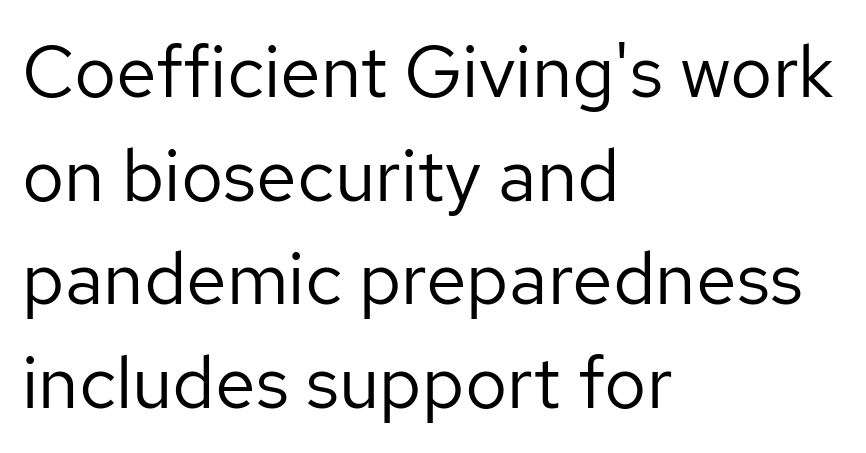
Q: Is the text bold? A: No.
Q: Is the text italic (slanted)? A: No, it is upright.
Q: Is the typeface a serif or a sans-serif typeface? A: Sans-serif.
Q: Is the text underlined? A: No.
Q: How is the paragraph aligned? A: Left-aligned.
Q: Is the spacing between letters normal or unusually wide? A: Normal.
Q: Is the spacing between lines tight, normal or loose? A: Normal.
Q: Width (condensed, normal, or wide)? A: Normal.
Q: Stroke contrast? A: Low.
Q: x-height? A: Medium.
Q: Monospaced? A: No.
